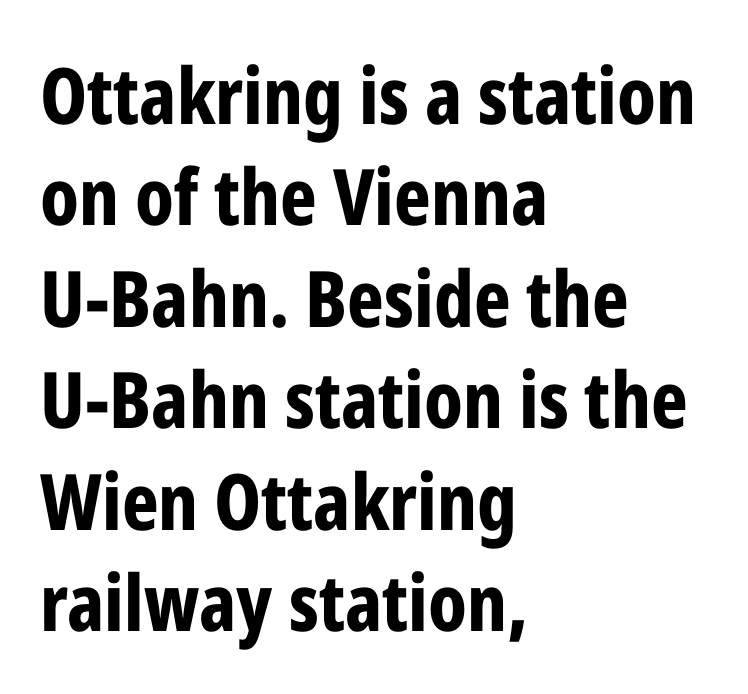
Letter spacing: default. What's the leading like? Ordinary, nothing unusual. Do the letters lean? They stand straight. Reading down the block, your eye returns to a fixed left position each line. Decoration check: the copy has no underline.
